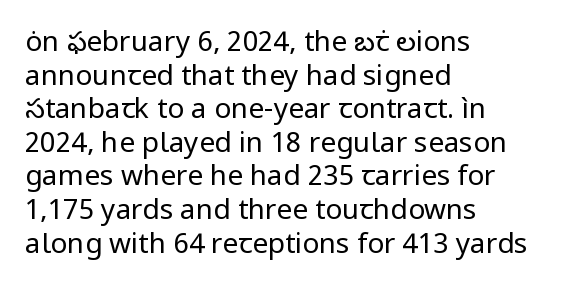
{"serif": "no", "italic": "no", "bold": "no", "weight": "regular", "width": "normal", "stroke_contrast": "low", "x_height": "medium", "monospaced": "no", "underline": "no", "align": "left", "line_spacing_ratio": 1.2, "letter_spacing": "normal", "letter_spacing_em": 0.0, "glyph_px": 28}
